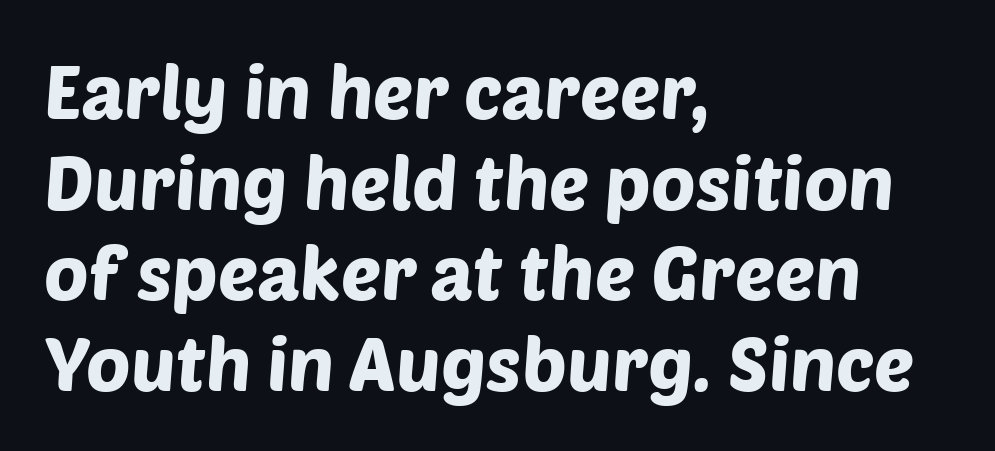
Q: Is the typeface a serif or a sans-serif typeface? A: Sans-serif.
Q: Is the text underlined? A: No.
Q: How is the paragraph aligned? A: Left-aligned.
Q: Is the spacing between letters normal or unusually wide? A: Normal.
Q: Width (condensed, normal, or wide)? A: Normal.
Q: Stroke contrast? A: Low.
Q: x-height? A: Large.
Q: Monospaced? A: No.
